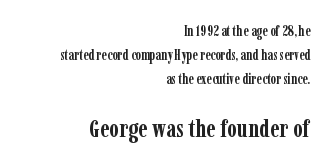
Is the letter spacing exaggerated? No — it looks like the ordinary default. If you drew a ruler down the right edge, every line would touch it. These lines were composed using upright roman letters. In terms of weight, the rendering is a true, heavy bold.
